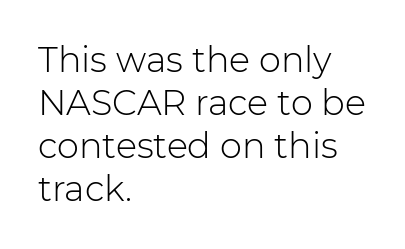
{"serif": "no", "italic": "no", "bold": "no", "weight": "light", "width": "normal", "stroke_contrast": "low", "x_height": "medium", "monospaced": "no", "underline": "no", "align": "left", "line_spacing_ratio": 1.23, "letter_spacing": "normal", "letter_spacing_em": 0.0, "glyph_px": 35}
